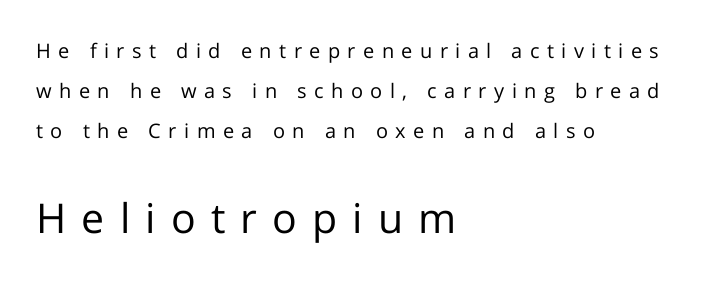
The characters are drawn with everyday or finer stroke widths. The passage shown is typed in a proportional face where columns would drift. I'd call this a sans setting — the letters go barefoot. Check under the words: just untouched page. Caption: upper text group reduced, lower text group enlarged. Does extra space separate the letters? Yes, quite a lot of it.
